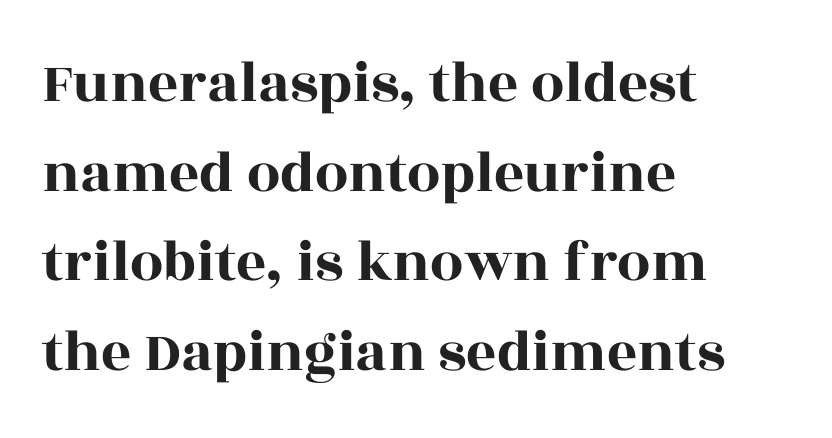
Q: Is the text italic (slanted)? A: No, it is upright.
Q: Is the typeface a serif or a sans-serif typeface? A: Serif.
Q: Is the text underlined? A: No.
Q: How is the paragraph aligned? A: Left-aligned.
Q: Is the spacing between letters normal or unusually wide? A: Normal.
Q: Is the spacing between lines tight, normal or loose? A: Normal.
Q: Width (condensed, normal, or wide)? A: Wide.
Q: x-height? A: Large.
Q: Monospaced? A: No.
